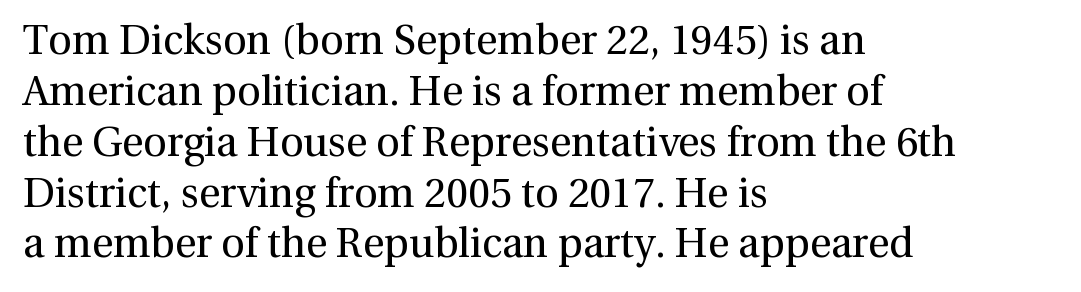
{"serif": "yes", "italic": "no", "bold": "no", "weight": "regular", "width": "normal", "x_height": "medium", "monospaced": "no", "underline": "no", "align": "left", "line_spacing_ratio": 1.24, "letter_spacing": "normal", "letter_spacing_em": 0.0, "glyph_px": 41}
